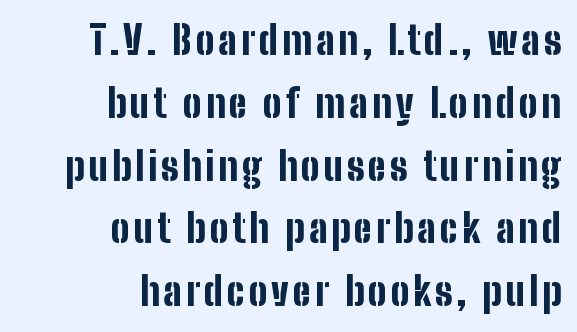
Quick note: not italic, upright. Strokes here are thick enough to call this a true bold. Summary of vertical rhythm: regular, with standard interline spacing. Nothing sits at the stroke ends, so this counts as sans-serif. Words float on clear page, feet unadorned. Visually the block forms a straight wall on the right and a jagged coastline on the left.
